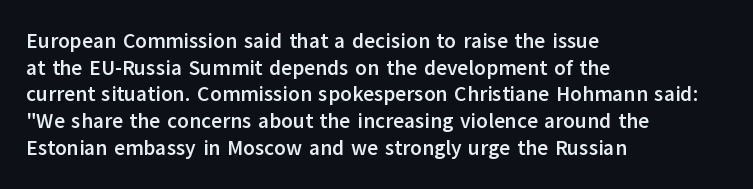
{"italic": "no", "bold": "yes", "underline": "no", "align": "left", "line_spacing": "normal", "line_spacing_ratio": 1.27, "letter_spacing": "normal", "letter_spacing_em": 0.0, "glyph_px": 21}
